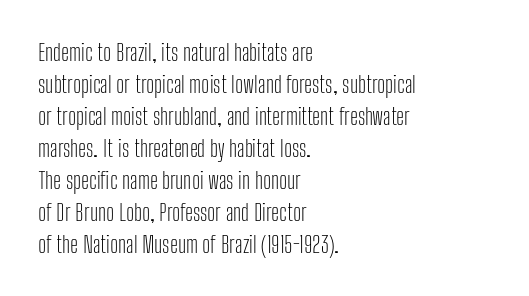
{"italic": "no", "bold": "no", "underline": "no", "align": "left", "line_spacing": "normal", "line_spacing_ratio": 1.39, "letter_spacing": "normal", "letter_spacing_em": 0.0, "glyph_px": 23}
